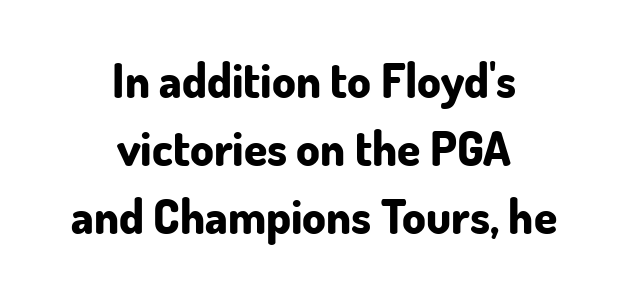
Q: Is the text bold? A: Yes.
Q: Is the text italic (slanted)? A: No, it is upright.
Q: Is the typeface a serif or a sans-serif typeface? A: Sans-serif.
Q: Is the text underlined? A: No.
Q: How is the paragraph aligned? A: Centered.
Q: Is the spacing between letters normal or unusually wide? A: Normal.
Q: Is the spacing between lines tight, normal or loose? A: Normal.
Q: Width (condensed, normal, or wide)? A: Normal.
Q: Stroke contrast? A: Low.
Q: x-height? A: Small.
Q: Monospaced? A: No.
